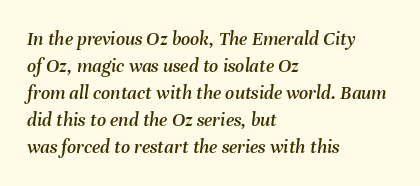
The image shows 20 px text type, italic (leaning right); set left-aligned, normal line spacing (1.35x), normal letter spacing, not underlined.
